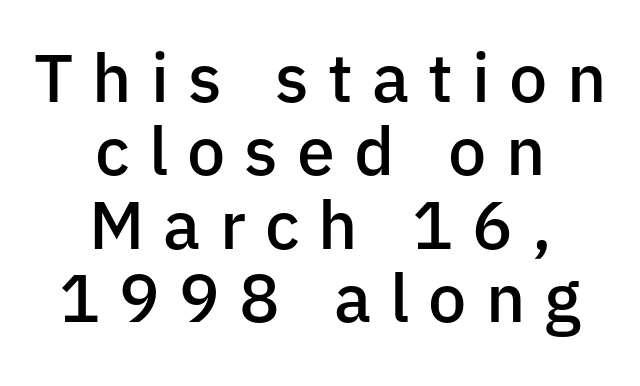
{"serif": "no", "italic": "no", "bold": "semi", "weight": "semibold", "width": "normal", "stroke_contrast": "low", "x_height": "medium", "monospaced": "no", "underline": "no", "align": "center", "line_spacing": "tight", "line_spacing_ratio": 1.08, "letter_spacing": "wide", "letter_spacing_em": 0.28, "glyph_px": 68}
